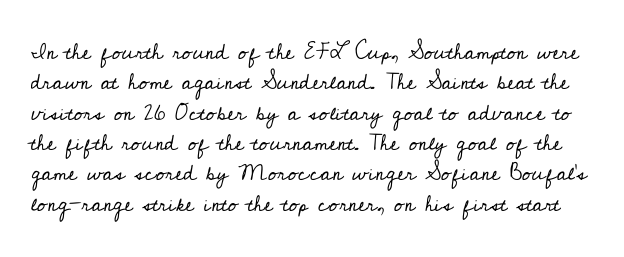
{"bold": "no", "underline": "no", "line_spacing": "normal", "line_spacing_ratio": 1.38, "letter_spacing": "normal", "letter_spacing_em": 0.0, "glyph_px": 22}
